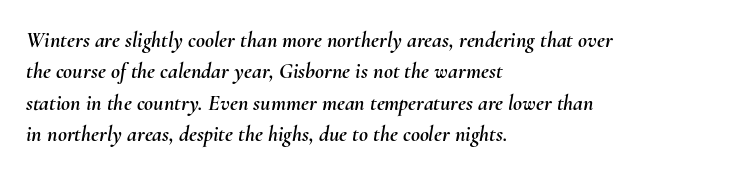
{"italic": "yes", "lean": "right", "slant_degrees": 10, "underline": "no", "align": "left", "line_spacing": "normal", "line_spacing_ratio": 1.43, "letter_spacing": "normal", "letter_spacing_em": 0.0, "glyph_px": 22}
